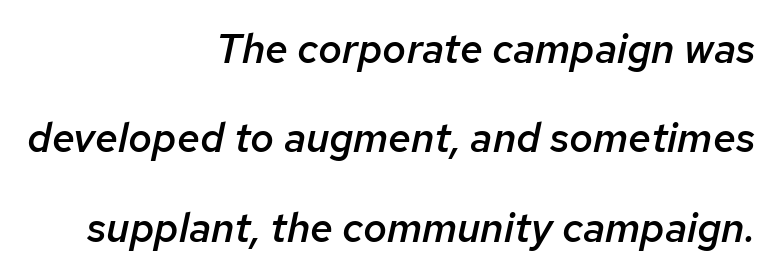
Q: Is the text bold? A: Semi-bold.
Q: Is the text italic (slanted)? A: Yes, it leans right by about 12 degrees.
Q: Is the text underlined? A: No.
Q: How is the paragraph aligned? A: Right-aligned.
Q: Is the spacing between letters normal or unusually wide? A: Normal.
Q: Is the spacing between lines tight, normal or loose? A: Loose.
Q: Width (condensed, normal, or wide)? A: Normal.
Q: Stroke contrast? A: Low.
Q: x-height? A: Medium.
Q: Monospaced? A: No.
